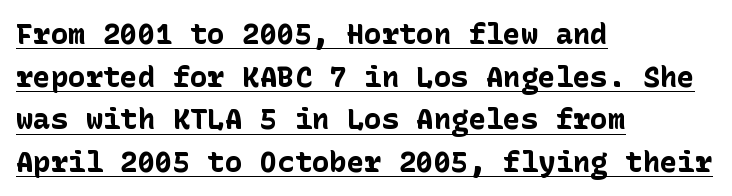
Q: Is the text bold? A: Yes.
Q: Is the text italic (slanted)? A: No, it is upright.
Q: Is the typeface a serif or a sans-serif typeface? A: Sans-serif.
Q: Is the text underlined? A: Yes.
Q: How is the paragraph aligned? A: Left-aligned.
Q: Is the spacing between letters normal or unusually wide? A: Normal.
Q: Is the spacing between lines tight, normal or loose? A: Normal.
Q: Width (condensed, normal, or wide)? A: Normal.
Q: Stroke contrast? A: Low.
Q: x-height? A: Medium.
